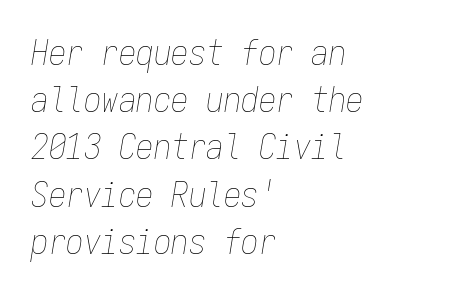
The image shows 35 px thin, condensed type, italic (leaning right), monospaced; set left-aligned, normal line spacing (1.35x), normal letter spacing, not underlined; low stroke contrast and a medium x-height.
